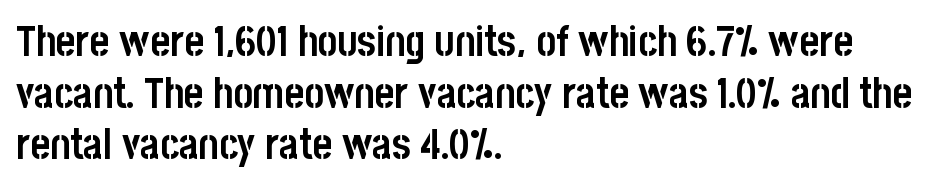
The image shows 42 px semibold, condensed sans-serif type, upright; set left-aligned, line spacing 1.23x, normal letter spacing, not underlined; low stroke contrast and a large x-height.
